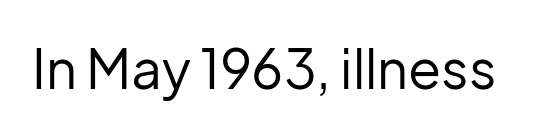
{"serif": "no", "italic": "no", "bold": "no", "weight": "regular", "width": "normal", "stroke_contrast": "low", "x_height": "medium", "monospaced": "no", "underline": "no", "letter_spacing": "normal", "letter_spacing_em": 0.0, "glyph_px": 54}
